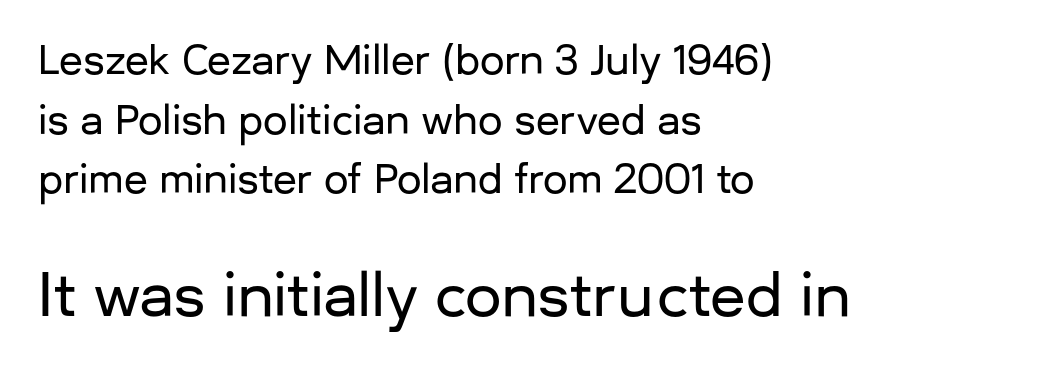
The font's upright variant was chosen for this text. The emphasis by scale lands on block number two, below. The rendering anchors every line to the left-hand side. Glance below the letters and you will spot only blank space. Compared with typical paragraphs, the rows here are spaced about the same. Grotesque or geometric, the face here clearly has no serifs.
